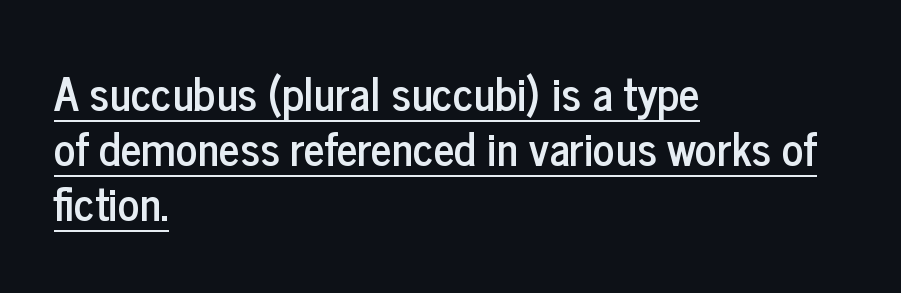
Q: Is the text italic (slanted)? A: No, it is upright.
Q: Is the typeface a serif or a sans-serif typeface? A: Sans-serif.
Q: Is the text underlined? A: Yes.
Q: How is the paragraph aligned? A: Left-aligned.
Q: Is the spacing between letters normal or unusually wide? A: Normal.
Q: Width (condensed, normal, or wide)? A: Condensed.
Q: Stroke contrast? A: Low.
Q: x-height? A: Medium.
Q: Monospaced? A: No.
